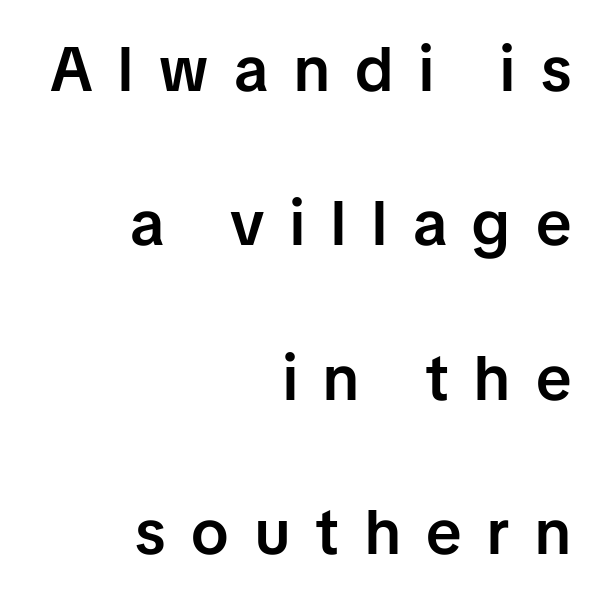
{"serif": "no", "italic": "no", "bold": "semi", "weight": "semibold", "width": "normal", "stroke_contrast": "low", "x_height": "medium", "monospaced": "no", "underline": "no", "align": "right", "line_spacing": "loose", "line_spacing_ratio": 2.45, "letter_spacing": "wide", "letter_spacing_em": 0.41, "glyph_px": 63}
